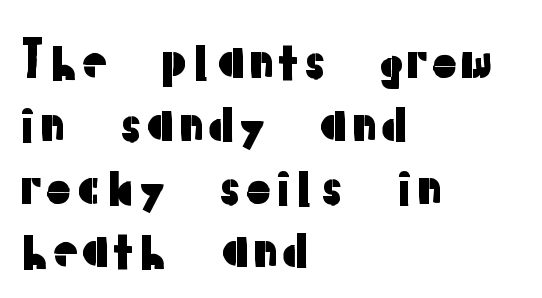
What stands out about the letter spacing? Nothing — it is the standard amount. Words float on clear page, feet unadorned. Think of a printed novel: that variable character pitch is what you see here. What's the leading like? Ordinary, nothing unusual.
